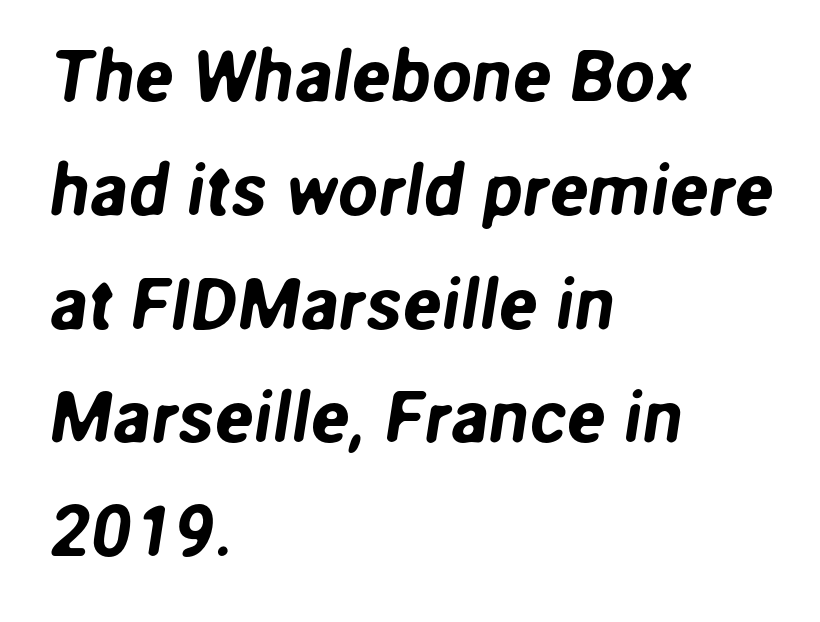
{"serif": "no", "width": "normal", "stroke_contrast": "low", "x_height": "medium", "monospaced": "no", "underline": "no", "align": "left", "line_spacing": "normal", "line_spacing_ratio": 1.58, "letter_spacing": "normal", "letter_spacing_em": 0.0, "glyph_px": 72}
